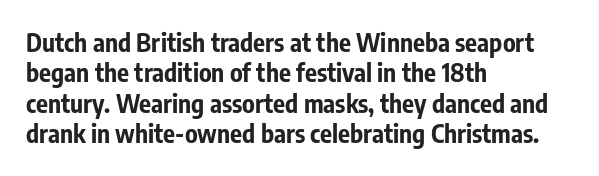
The image shows 25 px bold type, upright; set left-aligned, line spacing 1.22x, normal letter spacing, not underlined.
